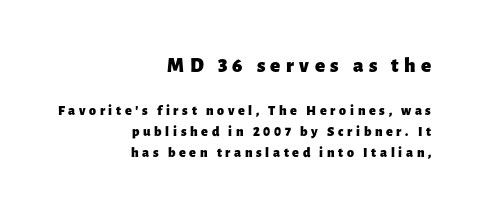
{"italic": "no", "bold": "yes", "underline": "no", "align": "right", "line_spacing": "normal", "line_spacing_ratio": 1.5, "letter_spacing": "wide", "letter_spacing_em": 0.26, "larger_block": "first", "size_ratio": 1.5, "glyph_px": 21}
